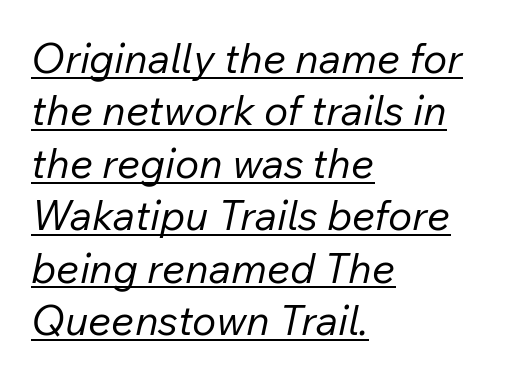
Q: Is the text bold? A: No.
Q: Is the text italic (slanted)? A: Yes, it leans right by about 12 degrees.
Q: Is the text underlined? A: Yes.
Q: How is the paragraph aligned? A: Left-aligned.
Q: Is the spacing between letters normal or unusually wide? A: Normal.
Q: Is the spacing between lines tight, normal or loose? A: Normal.
Q: Width (condensed, normal, or wide)? A: Normal.
Q: Stroke contrast? A: Low.
Q: x-height? A: Medium.
Q: Monospaced? A: No.
